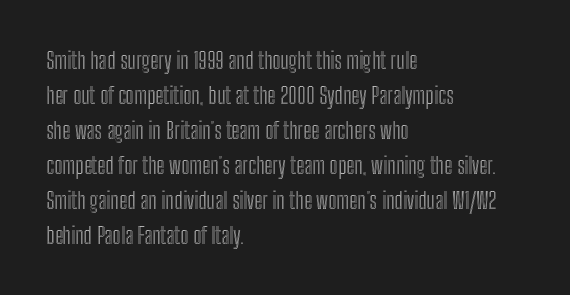
Left-aligned paragraph, ragged on the right. This sample uses an upright cut, with every glyph sitting square on the baseline. Only glyphs here, with clear space below each row. In terms of letterspacing, this is plain default setting. The line-height multiplier appears to be the usual default.
